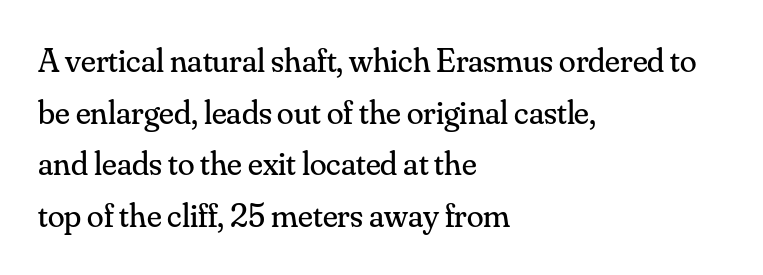
Descenders hang freely into open space. A light-to-regular cut is what we see here. Small tapered or slab feet sit at the stroke ends, so this counts as serif. Spacing verdict: proportional, widths tailored to each character.
